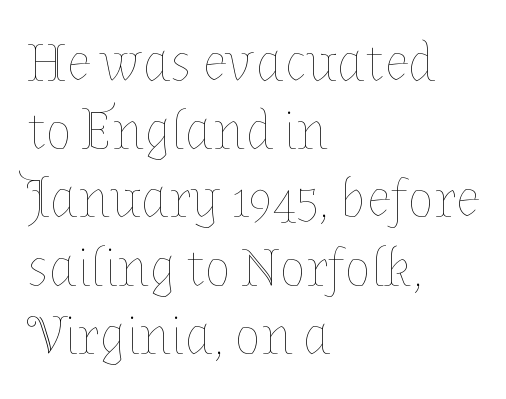
{"italic": "no", "bold": "no", "weight": "thin", "width": "normal", "stroke_contrast": "low", "x_height": "medium", "monospaced": "no", "underline": "no", "align": "left", "line_spacing_ratio": 1.24, "letter_spacing": "normal", "letter_spacing_em": 0.0, "glyph_px": 55}
